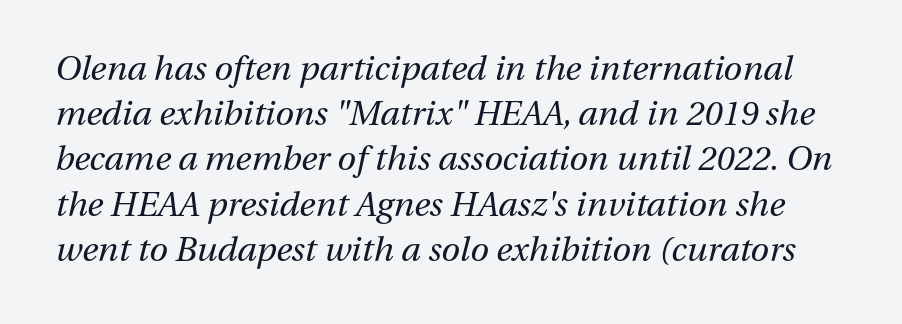
{"italic": "yes", "lean": "right", "slant_degrees": 13, "bold": "no", "weight": "regular", "width": "normal", "stroke_contrast": "medium", "x_height": "medium", "monospaced": "no", "underline": "no", "line_spacing": "normal", "line_spacing_ratio": 1.33, "letter_spacing": "normal", "letter_spacing_em": 0.0, "glyph_px": 34}
